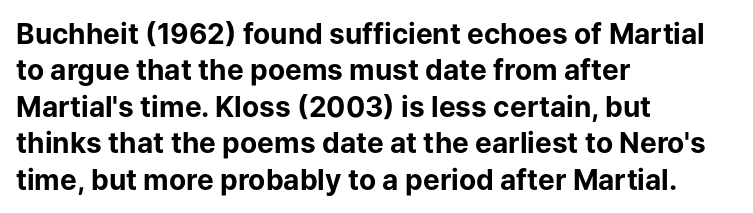
{"serif": "no", "italic": "no", "bold": "yes", "weight": "bold", "width": "normal", "stroke_contrast": "low", "x_height": "medium", "monospaced": "no", "underline": "no", "align": "left", "line_spacing": "normal", "line_spacing_ratio": 1.3, "letter_spacing": "normal", "letter_spacing_em": 0.0, "glyph_px": 28}
